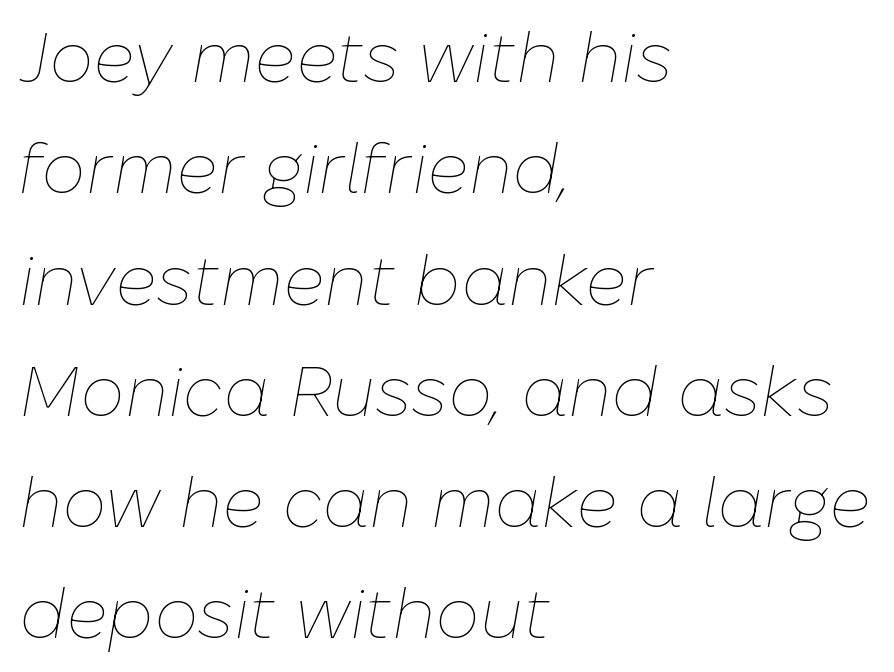
A typesetter would call this proportional, since set widths differ per character. Alignment: flush left. In terms of leading, this rendering sits right in the middle. Rule under the text: the space is simply empty.
